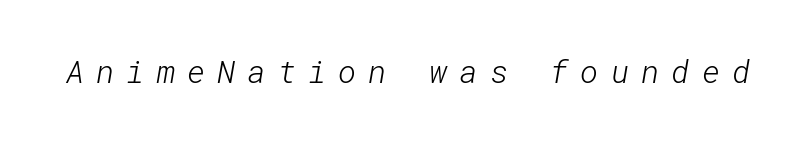
No word sits above an underline. Weight: regular or lighter. Words appear elongated and porous because spacing is wide. The letters carry no serifs — their stems end cleanly without finishing strokes.
